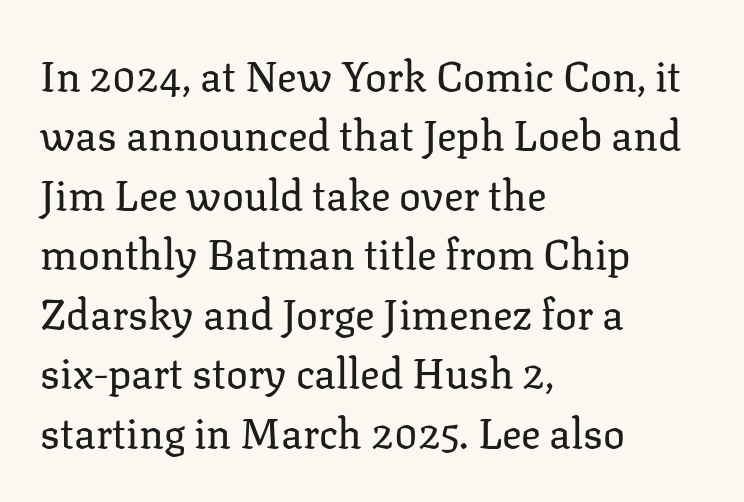
The image shows 41 px regular-weight serif type, upright; set left-aligned, normal line spacing (1.45x), normal letter spacing, not underlined; low stroke contrast and a medium x-height.
